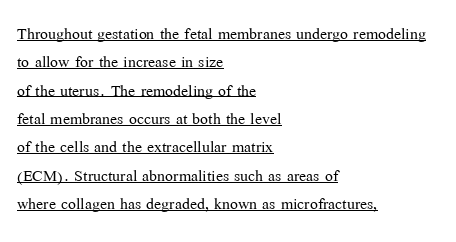
Q: Is the text bold? A: No.
Q: Is the text italic (slanted)? A: No, it is upright.
Q: Is the text underlined? A: Yes.
Q: How is the paragraph aligned? A: Left-aligned.
Q: Is the spacing between letters normal or unusually wide? A: Normal.
Q: Is the spacing between lines tight, normal or loose? A: Normal.
